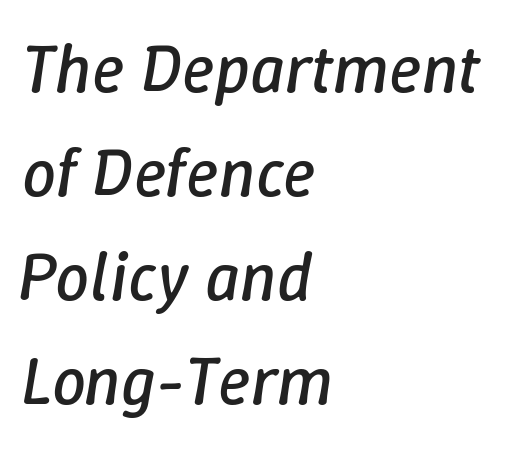
The image shows 68 px regular-weight type, italic (leaning right); set left-aligned, normal line spacing (1.53x), normal letter spacing, not underlined; low stroke contrast and a medium x-height.
